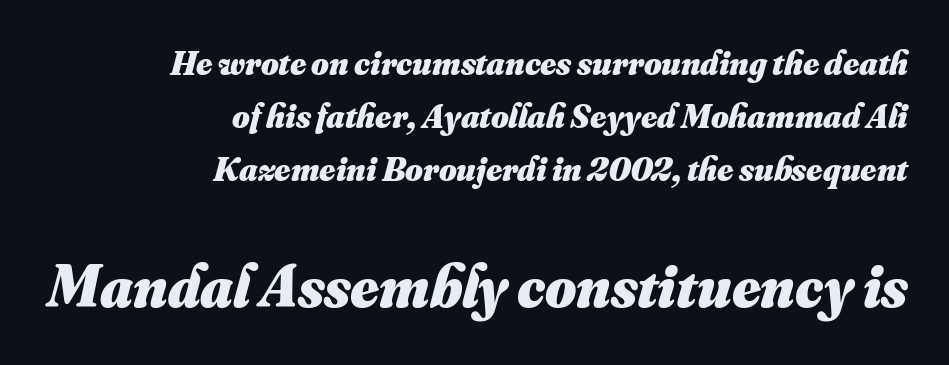
Q: Is the text bold? A: Yes.
Q: Is the text underlined? A: No.
Q: How is the paragraph aligned? A: Right-aligned.
Q: Is the spacing between letters normal or unusually wide? A: Normal.
Q: Is the spacing between lines tight, normal or loose? A: Normal.
Q: Which block of text is set in a larger size, the first (top) or the second (bottom)? A: The second (bottom) one.
Q: Width (condensed, normal, or wide)? A: Normal.
Q: Stroke contrast? A: Medium.
Q: x-height? A: Small.
Q: Monospaced? A: No.
